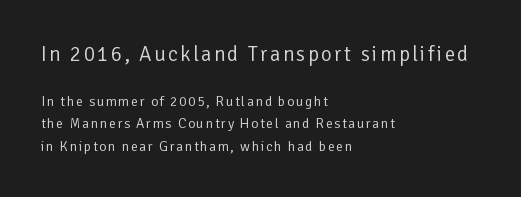
Q: Is the text bold? A: No.
Q: Is the text italic (slanted)? A: No, it is upright.
Q: Is the text underlined? A: No.
Q: How is the paragraph aligned? A: Left-aligned.
Q: Is the spacing between lines tight, normal or loose? A: Normal.
Q: Which block of text is set in a larger size, the first (top) or the second (bottom)? A: The first (top) one.
